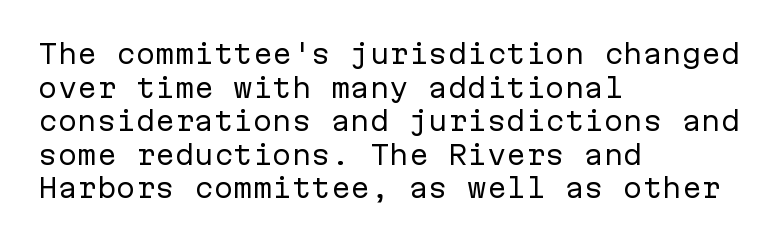
Interline gaps are of average width in this sample. In terms of posture, this sample is upright. Teacher's note: observe the even left margin — that is flush-left alignment. The cut favours lightness, reaching ordinary text weight at its darkest.
